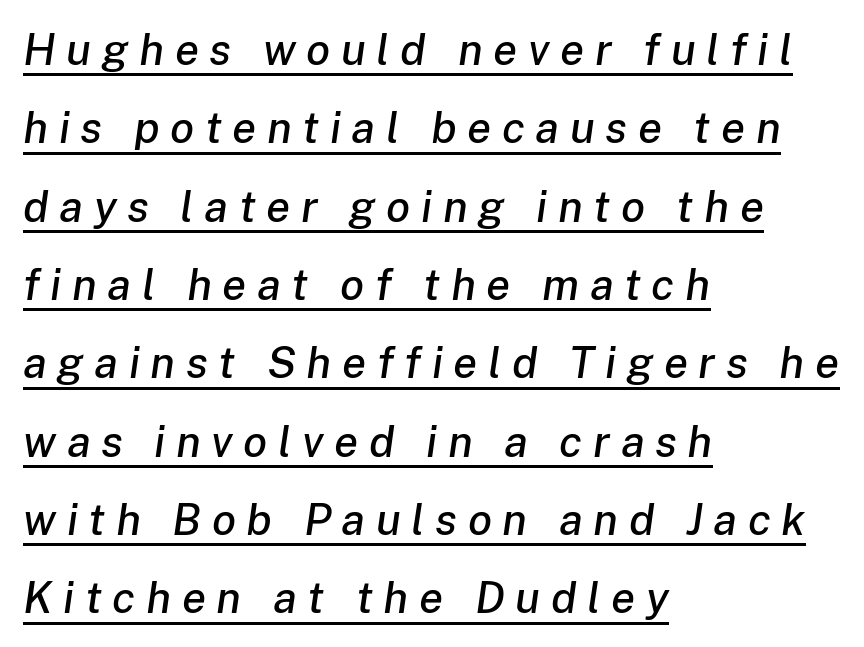
In designer terms, the underline attribute is active on this setting. The letters advance in unequal steps, a hallmark of proportional type. Each word looks stretched out because of the extra space between its letters. Italic? Definitely — the glyphs are oblique. The text block is weighted toward the left margin, trailing off unevenly rightward.
